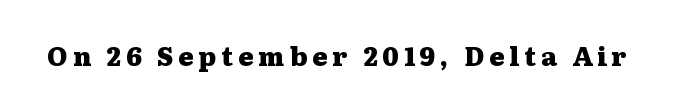
The image shows 26 px bold type, upright; set not underlined.
